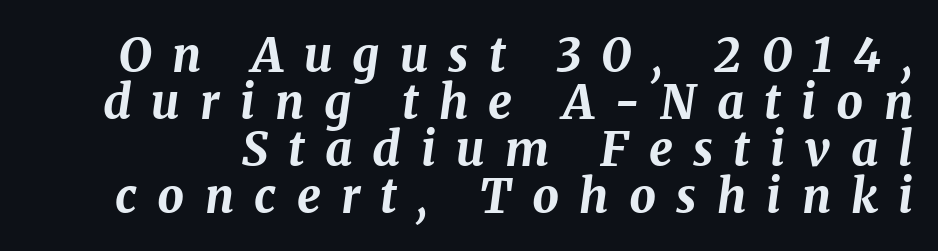
The image shows 47 px bold type, italic (leaning right); set tight line spacing (1.0x), unusually wide letter spacing (+0.43 em), not underlined; medium stroke contrast and a medium x-height.
